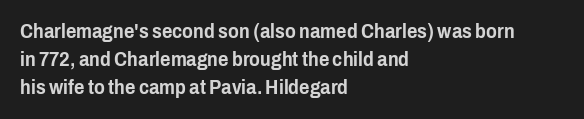
{"italic": "no", "underline": "no", "align": "left", "line_spacing": "normal", "line_spacing_ratio": 1.39, "letter_spacing": "normal", "letter_spacing_em": 0.0, "glyph_px": 20}
